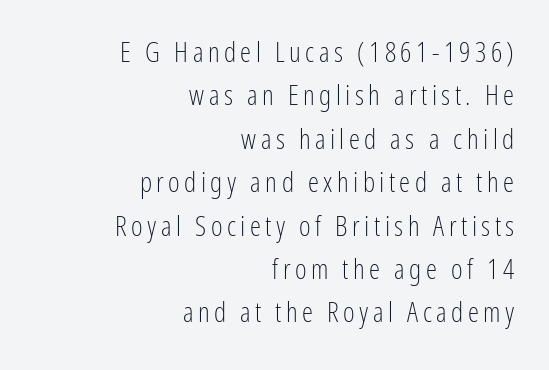
The image shows 28 px light, condensed sans-serif type, upright; set right-aligned, normal line spacing (1.55x), not underlined; low stroke contrast and a medium x-height.
